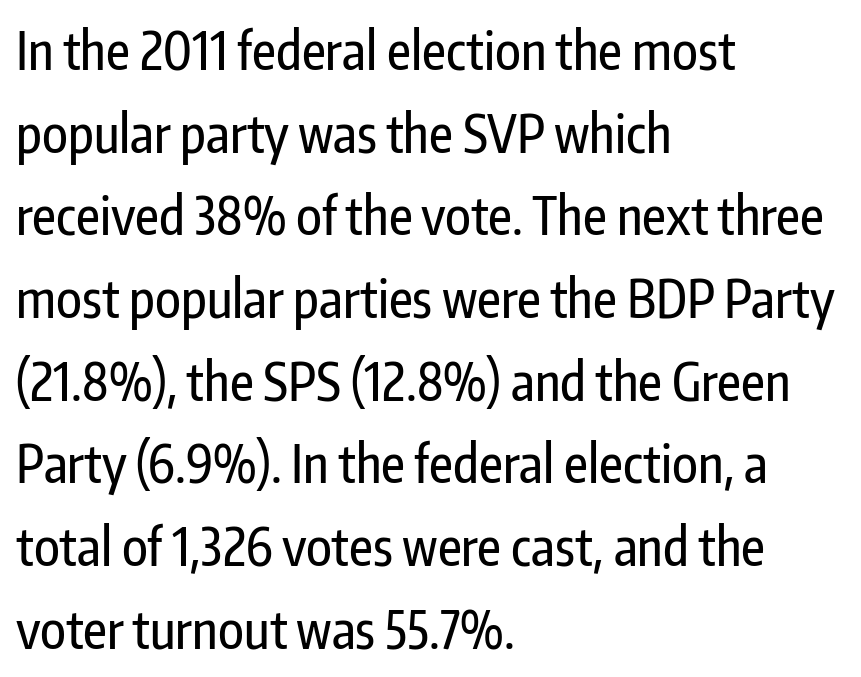
The image shows 52 px condensed sans-serif type, upright; set left-aligned, normal line spacing (1.59x), normal letter spacing, not underlined; low stroke contrast and a medium x-height.
